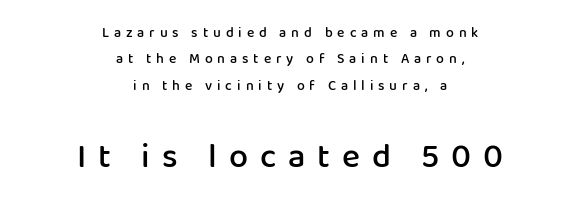
Q: Is the text bold? A: Semi-bold.
Q: Is the text italic (slanted)? A: No, it is upright.
Q: Is the typeface a serif or a sans-serif typeface? A: Sans-serif.
Q: Is the text underlined? A: No.
Q: How is the paragraph aligned? A: Centered.
Q: Is the spacing between letters normal or unusually wide? A: Unusually wide.
Q: Which block of text is set in a larger size, the first (top) or the second (bottom)? A: The second (bottom) one.
Q: Width (condensed, normal, or wide)? A: Normal.
Q: Stroke contrast? A: Low.
Q: x-height? A: Medium.
Q: Monospaced? A: No.
